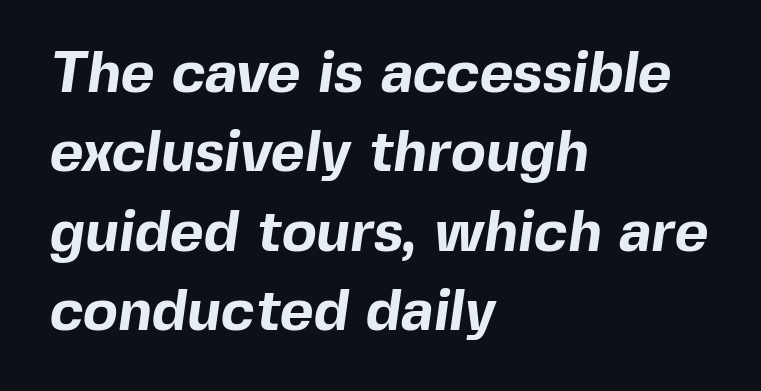
Baseline-to-baseline distance is the conventional proportion of letter height. This rendering leaves character spacing at its baseline value. The face used here is proportionally spaced, like ordinary book or web type. The characters display no serif detailing; their extremities are plain.
